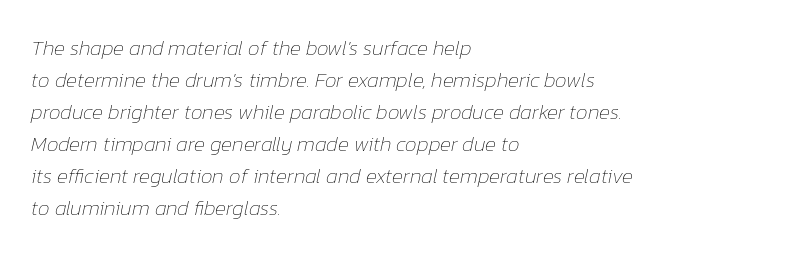
This is not heavy type; no bold has been used. A clean baseline with only descenders dipping below it. Notice how the stems are inclined rather than vertical — that's the hallmark of italics. Compared with a centered layout, this one pins lines to the left instead. The designer left line spacing at the default.
